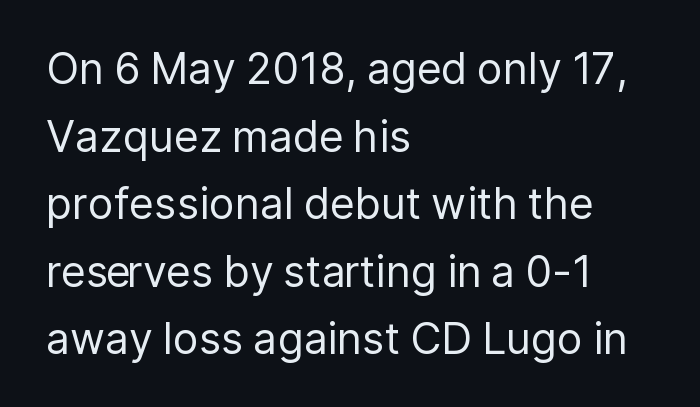
Caption: multi-line text, flush left, ragged right. A typesetter would call this proportional, since set widths differ per character. The space beneath each line is pristine and unruled. The lettering holds an erect, upright posture throughout. Caption: standard tracking, unaltered. The weight would be labelled regular, book, light, or lighter still.
